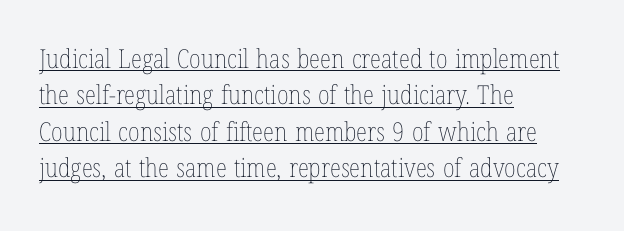
{"italic": "no", "bold": "no", "underline": "yes", "align": "left", "line_spacing": "normal", "line_spacing_ratio": 1.4, "letter_spacing": "normal", "letter_spacing_em": 0.0, "glyph_px": 26}
